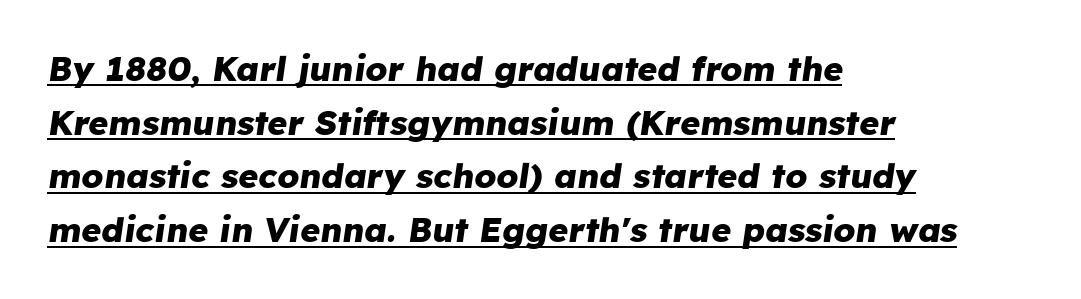
Q: Is the text bold? A: Yes.
Q: Is the text italic (slanted)? A: Yes, it leans right by about 8 degrees.
Q: Is the text underlined? A: Yes.
Q: How is the paragraph aligned? A: Left-aligned.
Q: Is the spacing between letters normal or unusually wide? A: Normal.
Q: Is the spacing between lines tight, normal or loose? A: Normal.
Q: Width (condensed, normal, or wide)? A: Normal.
Q: Stroke contrast? A: Low.
Q: x-height? A: Medium.
Q: Monospaced? A: No.
